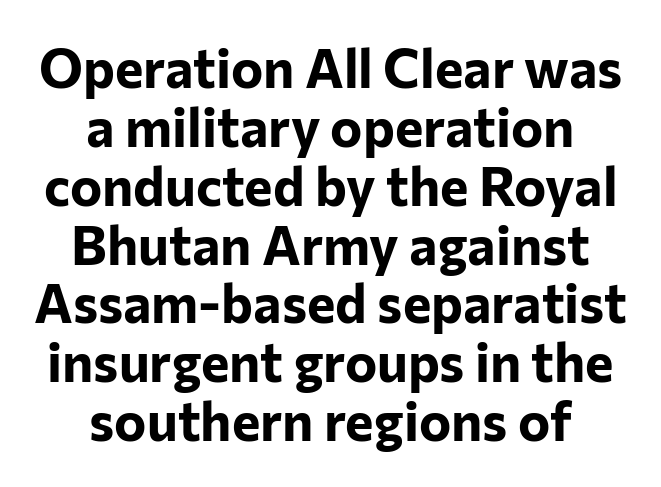
{"serif": "no", "italic": "no", "bold": "yes", "weight": "bold", "width": "normal", "stroke_contrast": "low", "x_height": "medium", "monospaced": "no", "underline": "no", "align": "center", "line_spacing": "tight", "line_spacing_ratio": 1.09, "letter_spacing": "normal", "letter_spacing_em": 0.0, "glyph_px": 54}
